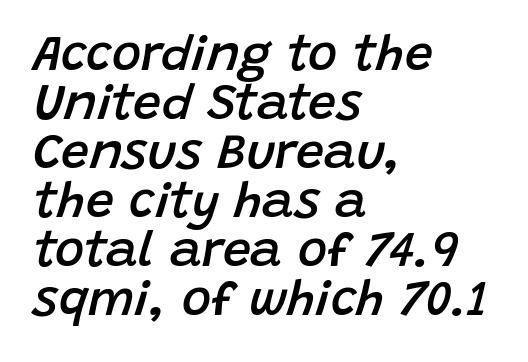
The image shows 50 px semibold type, italic (leaning right); set left-aligned, tight line spacing (0.98x), normal letter spacing, not underlined; low stroke contrast and a large x-height.
